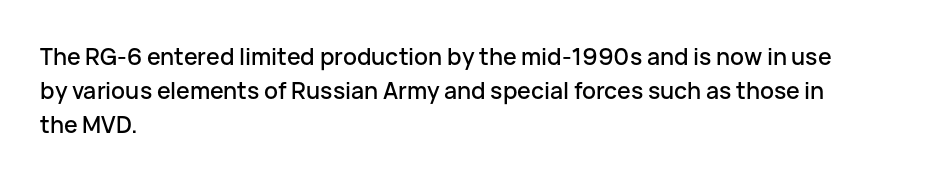
{"italic": "no", "underline": "no", "align": "left", "line_spacing": "normal", "line_spacing_ratio": 1.47, "letter_spacing": "normal", "letter_spacing_em": 0.0, "glyph_px": 23}
